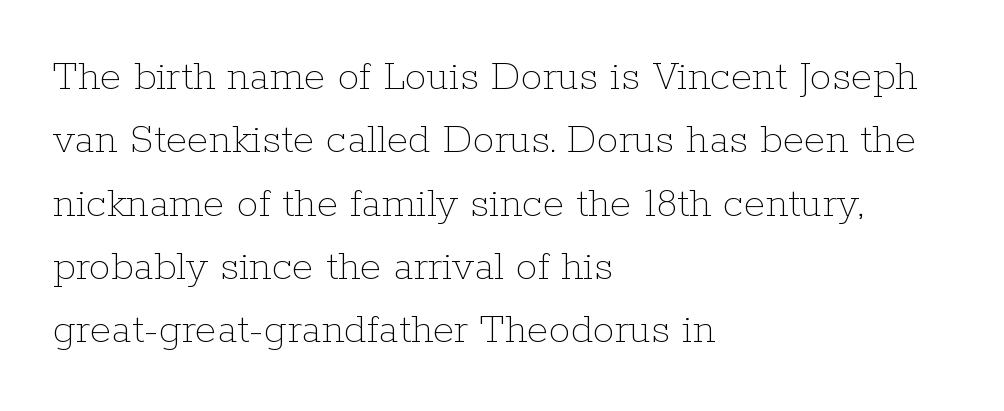
The image shows 44 px thin type, upright; set left-aligned, normal line spacing (1.44x), normal letter spacing, not underlined; low stroke contrast and a medium x-height.
